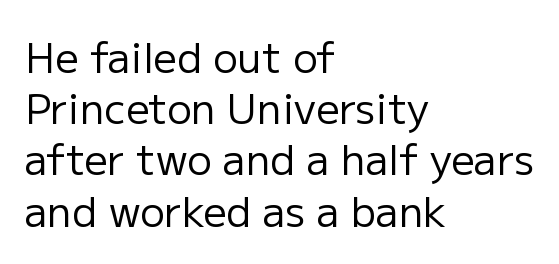
Spacing verdict: proportional, widths tailored to each character. No italicization has been applied; the sample stays upright. The zone under the glyphs is completely vacant. Compared with a typical body face, this is equally light or lighter still. The type family on display is of the sans-serif kind.
